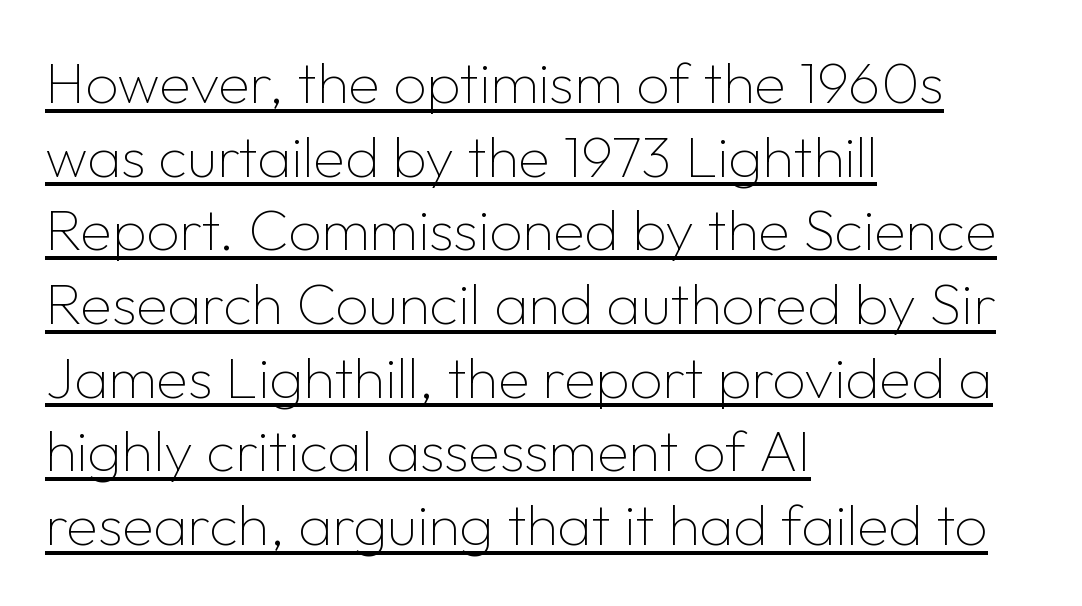
{"serif": "no", "italic": "no", "bold": "no", "weight": "thin", "width": "normal", "stroke_contrast": "low", "x_height": "medium", "monospaced": "no", "underline": "yes", "align": "left", "line_spacing": "normal", "line_spacing_ratio": 1.27, "letter_spacing": "normal", "letter_spacing_em": 0.0, "glyph_px": 58}
